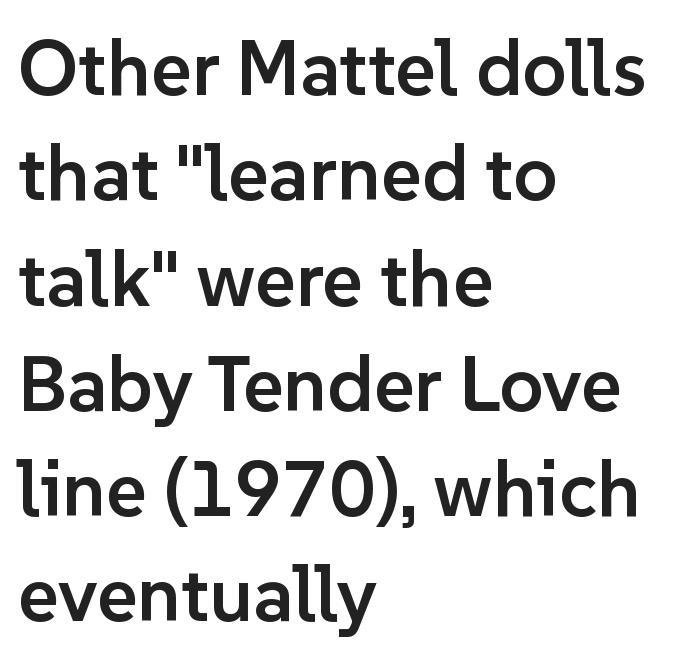
Does the leading feel generous? No, just average. Stroke terminals: plain, sans-serif. Every character sits straight up, as roman type does. Every letter is mildly thick-stroked: semibold rather than bold. Words appear dense and cohesive because spacing is normal. The string is rendered with underlining switched off.
